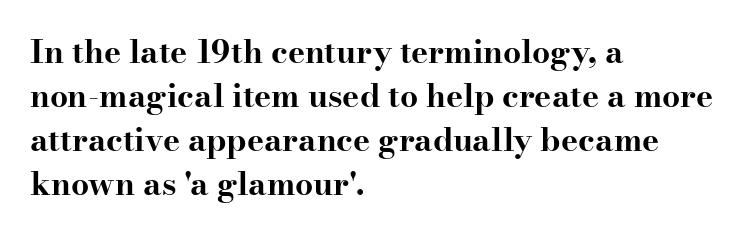
{"serif": "yes", "italic": "no", "bold": "yes", "weight": "bold", "width": "wide", "stroke_contrast": "high", "x_height": "small", "monospaced": "no", "underline": "no", "align": "left", "line_spacing": "normal", "line_spacing_ratio": 1.38, "letter_spacing": "normal", "letter_spacing_em": 0.0, "glyph_px": 32}
